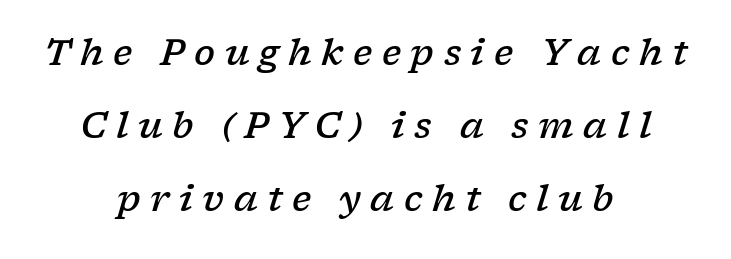
{"serif": "yes", "italic": "yes", "lean": "right", "slant_degrees": 17, "bold": "semi", "weight": "semibold", "width": "wide", "stroke_contrast": "low", "x_height": "medium", "monospaced": "no", "underline": "no", "align": "center", "line_spacing": "loose", "line_spacing_ratio": 2.09, "letter_spacing": "wide", "letter_spacing_em": 0.27, "glyph_px": 35}
